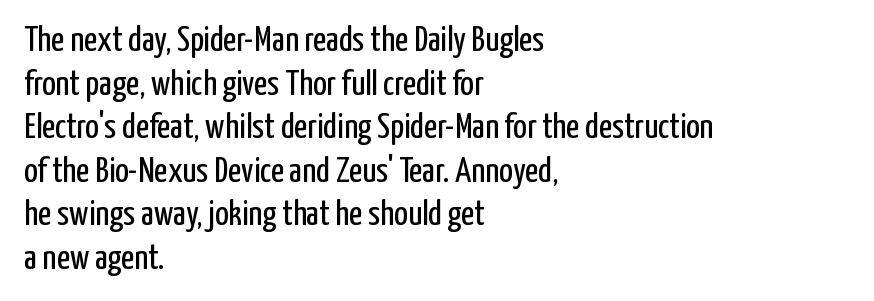
Here the designer chose a conventional face with non-uniform glyph widths. Stem width sits at or under what a default text font uses. Look at the bottom of the vertical strokes: they stop flat, with no serifs. The space beneath each line is pristine and unruled.
